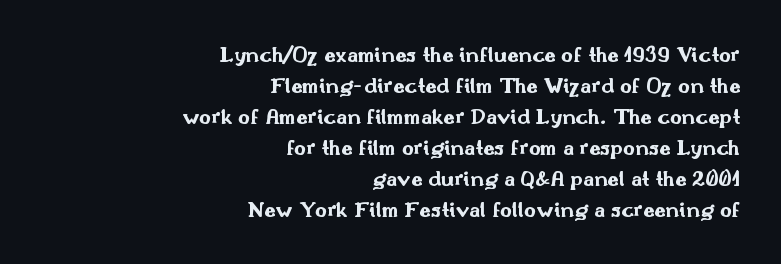
Q: Is the text bold? A: Yes.
Q: Is the text italic (slanted)? A: No, it is upright.
Q: Is the text underlined? A: No.
Q: How is the paragraph aligned? A: Right-aligned.
Q: Is the spacing between letters normal or unusually wide? A: Normal.
Q: Is the spacing between lines tight, normal or loose? A: Normal.
